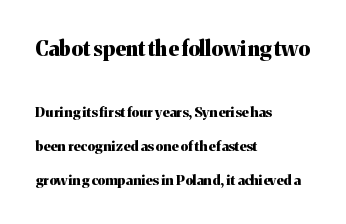
You could fit nearly another row in the gap between these rows. Strokes here are thick enough to call this a true bold. The axis of the letterforms is exactly vertical. The letters in the upper block stand taller than those in the block below.
